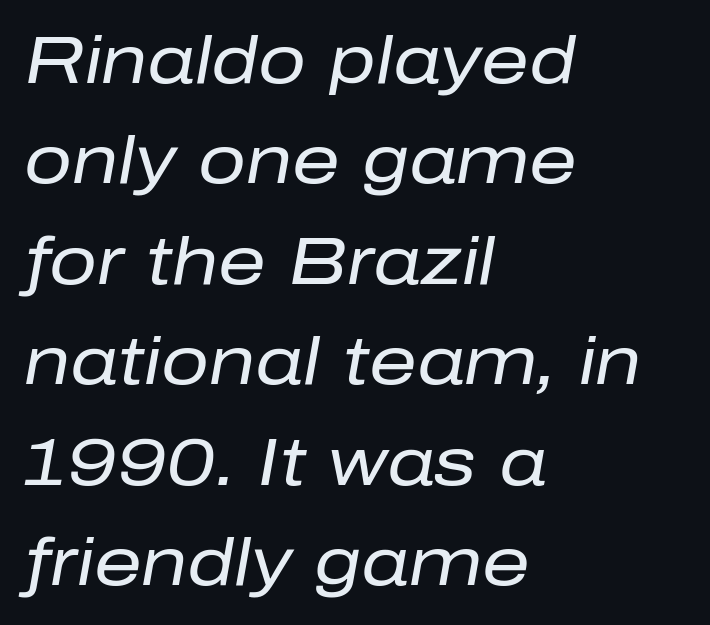
Q: Is the text bold? A: No.
Q: Is the text italic (slanted)? A: Yes, it leans right by about 10 degrees.
Q: Is the text underlined? A: No.
Q: How is the paragraph aligned? A: Left-aligned.
Q: Is the spacing between letters normal or unusually wide? A: Normal.
Q: Is the spacing between lines tight, normal or loose? A: Normal.
Q: Width (condensed, normal, or wide)? A: Normal.
Q: Stroke contrast? A: Low.
Q: x-height? A: Medium.
Q: Monospaced? A: No.
